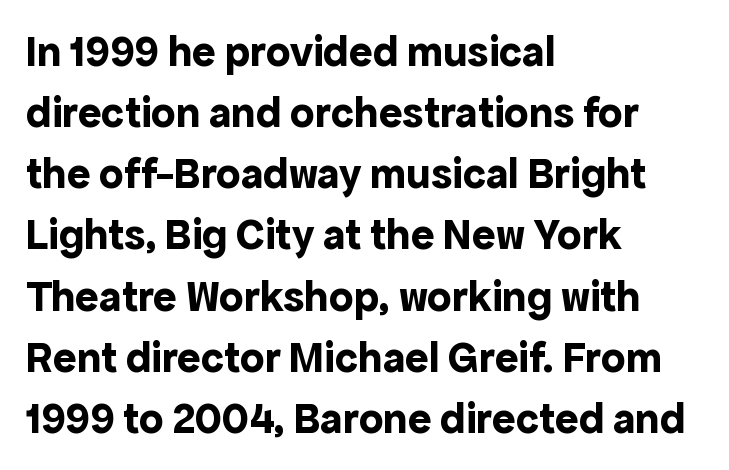
{"serif": "no", "italic": "no", "bold": "yes", "weight": "bold", "width": "normal", "x_height": "medium", "monospaced": "no", "underline": "no", "align": "left", "line_spacing": "normal", "line_spacing_ratio": 1.39, "letter_spacing": "normal", "letter_spacing_em": 0.0, "glyph_px": 44}
